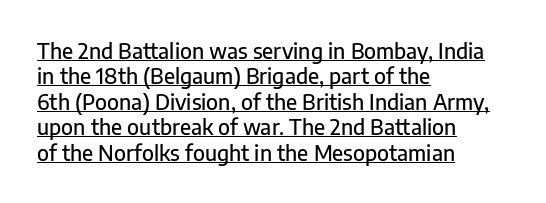
Upright lettering throughout. Tracking here is standard; glyphs follow each other at the usual distance. This rendering features underlined lettering. Caption: multi-line text, flush left, ragged right.
